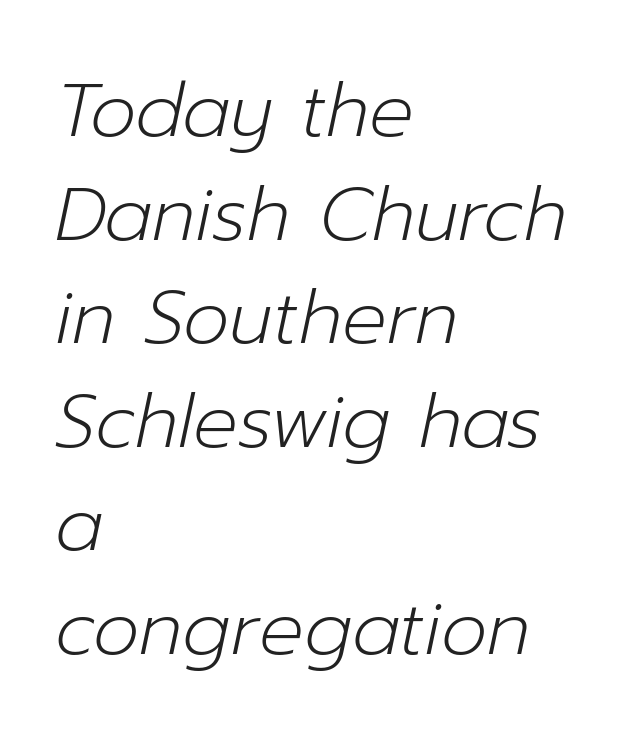
The image shows 74 px light type, italic (leaning right); set left-aligned, normal line spacing (1.4x), normal letter spacing, not underlined; low stroke contrast and a medium x-height.
